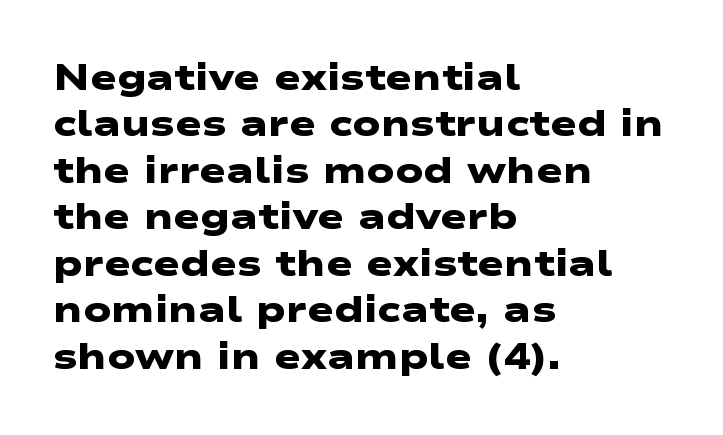
{"serif": "no", "bold": "yes", "weight": "heavy", "width": "wide", "stroke_contrast": "low", "x_height": "medium", "monospaced": "no", "underline": "no", "align": "left", "line_spacing": "normal", "line_spacing_ratio": 1.29, "letter_spacing": "normal", "letter_spacing_em": 0.0, "glyph_px": 36}
